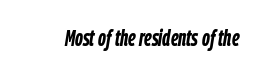
Set as a true bold cut, around the 700 mark. A typesetter would mark this as italic. Anything drawn beneath the words? Only blank space. Default kerning and tracking; the words read as compact shapes.
